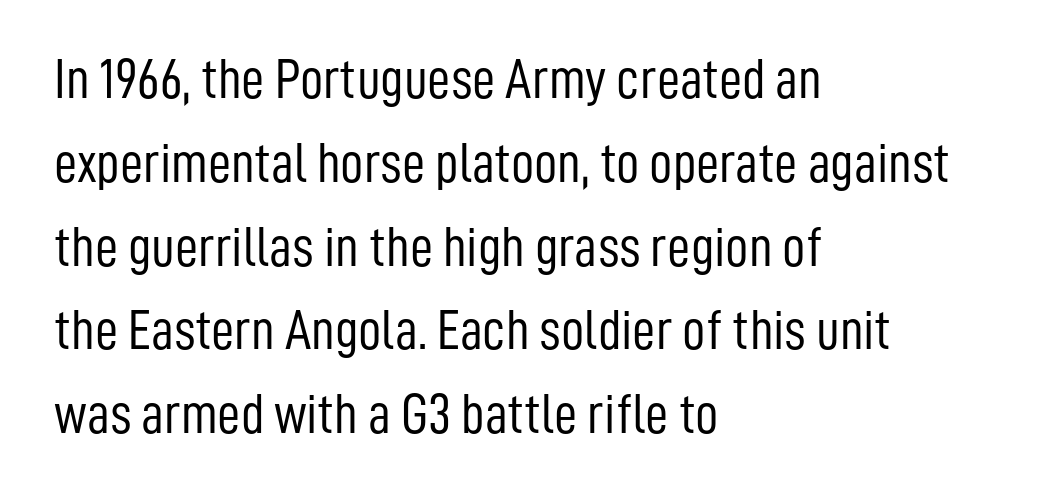
Descender tails drop into unmarked territory. This is roman type, the default non-slanted kind. No feet cap the strokes, marking this as sans-serif type. Teacher's note: observe the even left margin — that is flush-left alignment. The horizontal fit of the characters is conventional and even.
